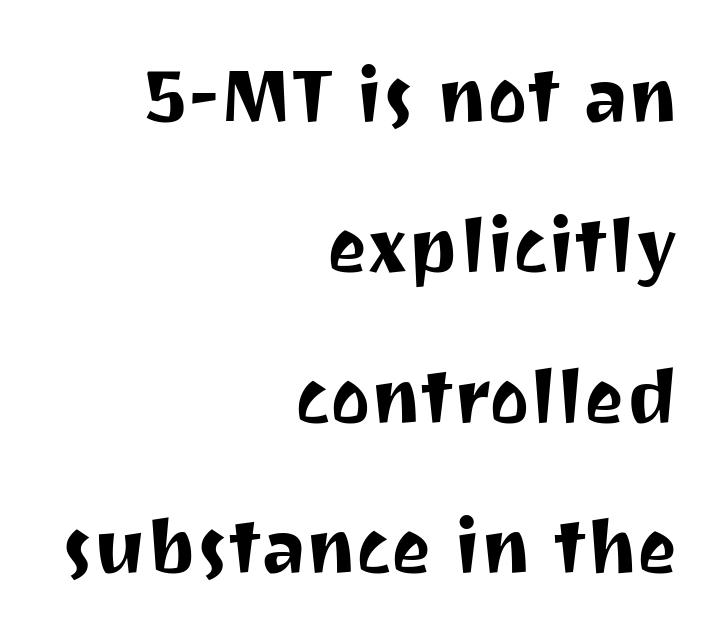
Compared with typical paragraphs, the rows here are farther apart. Caption: multi-line text, flush right, ragged left. Standard letterfit; no display-style spreading of the glyphs. Each letter's strokes conclude bluntly, with no projecting serifs.
